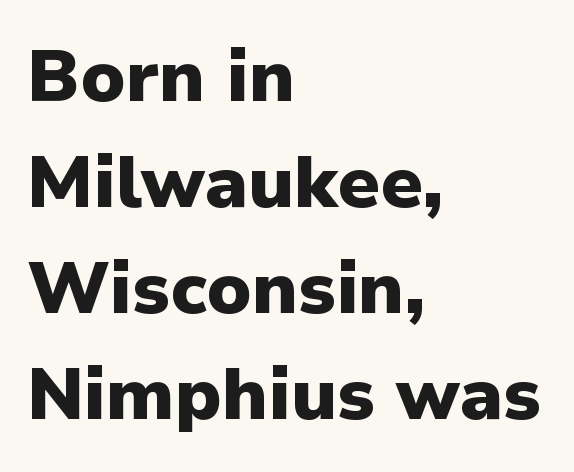
Q: Is the text bold? A: Yes.
Q: Is the text italic (slanted)? A: No, it is upright.
Q: Is the typeface a serif or a sans-serif typeface? A: Sans-serif.
Q: Is the text underlined? A: No.
Q: How is the paragraph aligned? A: Left-aligned.
Q: Is the spacing between letters normal or unusually wide? A: Normal.
Q: Is the spacing between lines tight, normal or loose? A: Normal.
Q: Width (condensed, normal, or wide)? A: Normal.
Q: Stroke contrast? A: Low.
Q: x-height? A: Medium.
Q: Monospaced? A: No.
